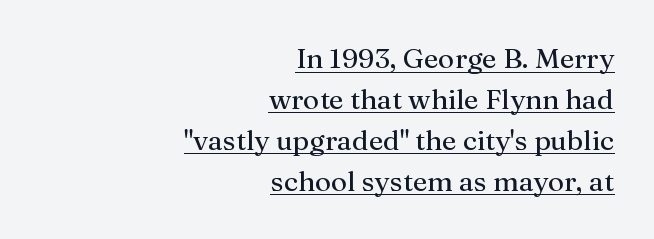
Q: Is the text bold? A: No.
Q: Is the text italic (slanted)? A: No, it is upright.
Q: Is the typeface a serif or a sans-serif typeface? A: Serif.
Q: Is the text underlined? A: Yes.
Q: How is the paragraph aligned? A: Right-aligned.
Q: Is the spacing between letters normal or unusually wide? A: Normal.
Q: Is the spacing between lines tight, normal or loose? A: Normal.
Q: Width (condensed, normal, or wide)? A: Normal.
Q: Stroke contrast? A: Medium.
Q: x-height? A: Medium.
Q: Monospaced? A: No.
